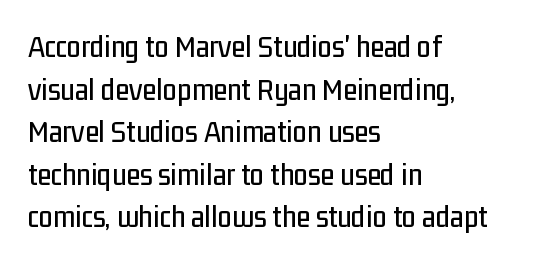
The image shows 32 px condensed sans-serif type, upright; set left-aligned, normal line spacing (1.33x), normal letter spacing, not underlined; low stroke contrast and a medium x-height.
